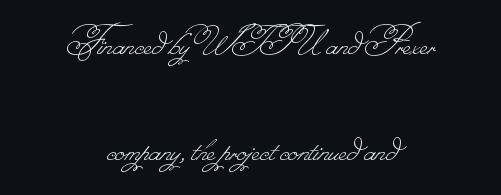
The image shows 44 px thin type; set centered, loose line spacing (2.42x), normal letter spacing, not underlined; low stroke contrast.
